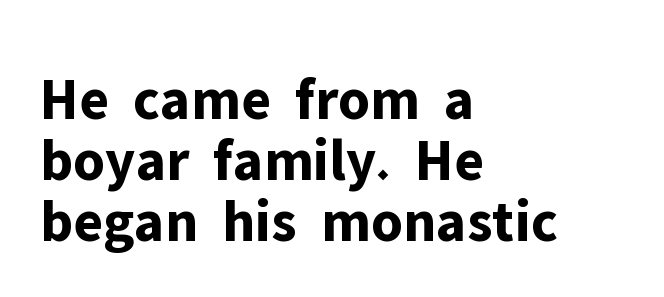
Q: Is the text bold? A: Yes.
Q: Is the text italic (slanted)? A: No, it is upright.
Q: Is the typeface a serif or a sans-serif typeface? A: Sans-serif.
Q: Is the text underlined? A: No.
Q: How is the paragraph aligned? A: Left-aligned.
Q: Is the spacing between letters normal or unusually wide? A: Normal.
Q: Is the spacing between lines tight, normal or loose? A: Tight.
Q: Width (condensed, normal, or wide)? A: Normal.
Q: Stroke contrast? A: Low.
Q: x-height? A: Medium.
Q: Monospaced? A: No.
